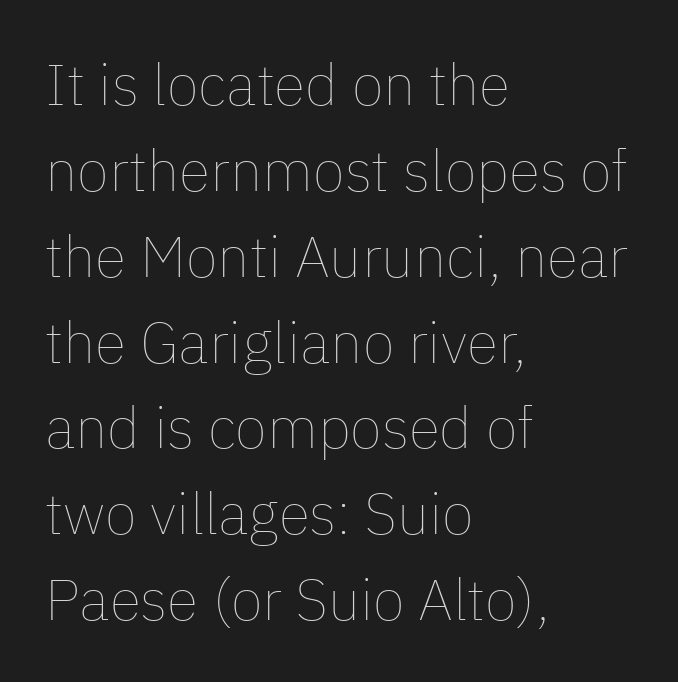
Look at the tracking — it's just the regular setting, nothing added. The ragged edge is on the right, which tells us the setting is flush left. Leading matches the norm, producing a regular column. Think standard paragraph weight, or any step lighter than that. Here the designer chose a conventional face with non-uniform glyph widths. The specimen reads as upright at a glance.
